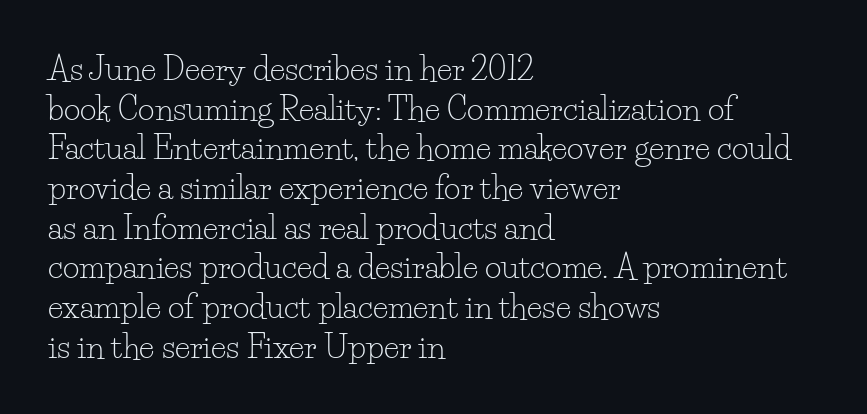
Underline: absent. All the whitespace from short lines collects on the right. Weight: not bold — regular or lighter. Do the letters lean? They stand straight.
